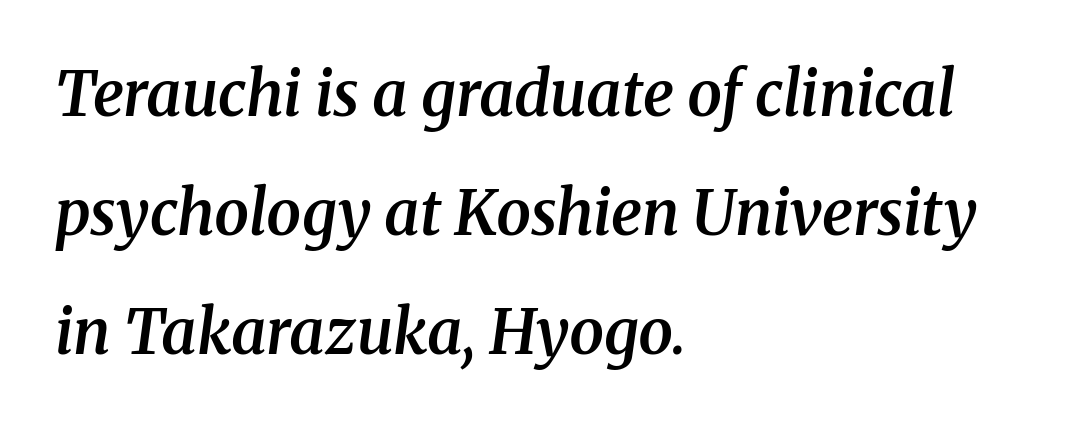
The image shows 62 px semibold serif type, italic (leaning right); set left-aligned, loose line spacing (1.92x), normal letter spacing, not underlined; medium stroke contrast and a medium x-height.
